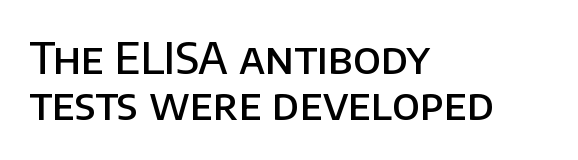
Nothing unusual about the tracking: characters are spaced as the font intends. A typesetter would call this proportional, since set widths differ per character. Vertical spacing — tight. Vertical strokes here are truly vertical.
